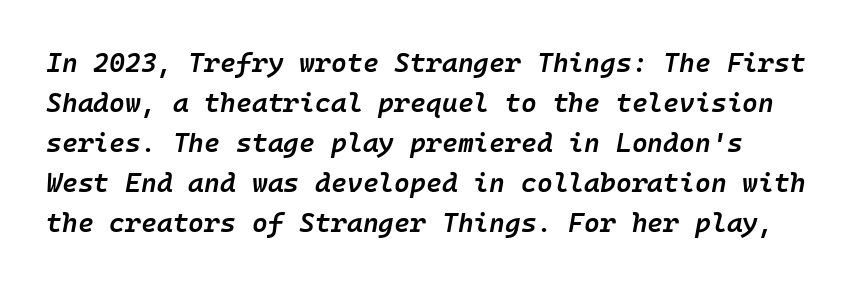
Q: Is the text bold? A: Semi-bold.
Q: Is the text italic (slanted)? A: Yes, it leans right by about 10 degrees.
Q: Is the text underlined? A: No.
Q: Is the spacing between letters normal or unusually wide? A: Normal.
Q: Is the spacing between lines tight, normal or loose? A: Normal.
